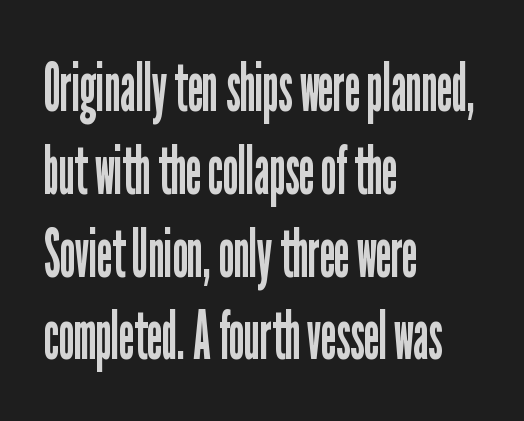
Q: Is the text bold? A: No.
Q: Is the text italic (slanted)? A: No, it is upright.
Q: Is the typeface a serif or a sans-serif typeface? A: Sans-serif.
Q: Is the text underlined? A: No.
Q: How is the paragraph aligned? A: Left-aligned.
Q: Is the spacing between letters normal or unusually wide? A: Normal.
Q: Width (condensed, normal, or wide)? A: Condensed.
Q: Stroke contrast? A: Low.
Q: x-height? A: Medium.
Q: Monospaced? A: No.
